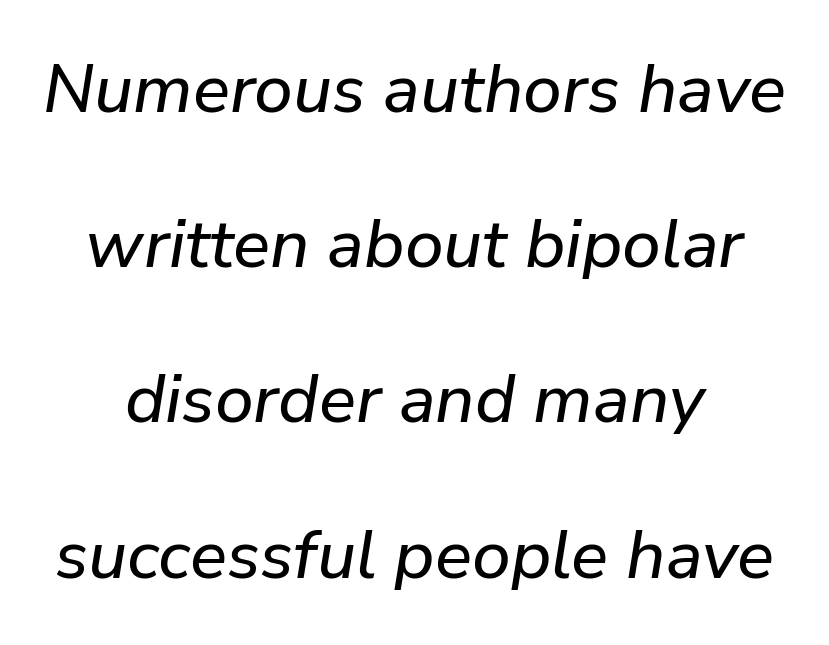
{"italic": "yes", "lean": "right", "slant_degrees": 9, "width": "normal", "stroke_contrast": "low", "x_height": "medium", "monospaced": "no", "underline": "no", "align": "center", "line_spacing": "loose", "line_spacing_ratio": 2.25, "letter_spacing": "normal", "letter_spacing_em": 0.0, "glyph_px": 69}
